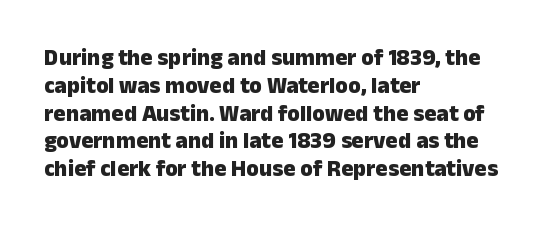
Short and long lines alike share a common starting point at left. Unlike italic type, these characters show no tilt at all. The passage shown is emphatically bold. The face used here is rendered with its standard letterfit. The space beneath each line is pristine and unruled.
